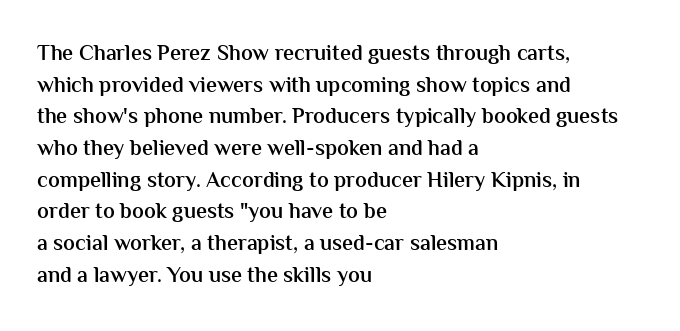
The image shows 22 px text type, upright; set left-aligned, normal line spacing (1.44x), normal letter spacing, not underlined.
